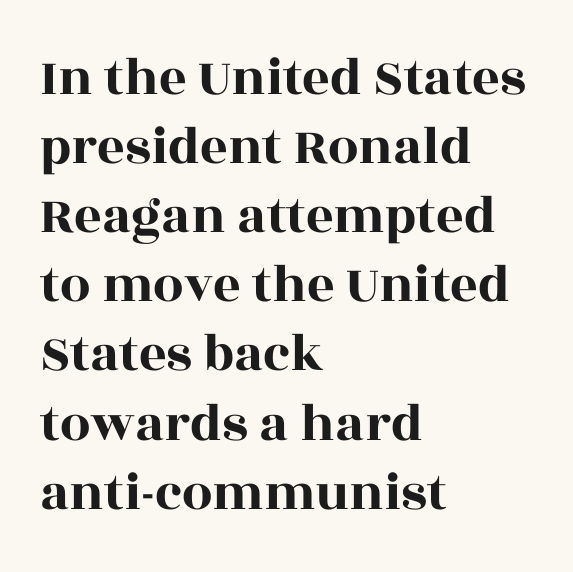
The space beneath each line is pristine and unruled. Line starts are locked; line ends wander. Old-style or modern, the face here clearly has serifs. Horizontal bands of white between lines are of average thickness. Think of a printed novel: that variable character pitch is what you see here. You can tell it's not italic because the verticals are truly vertical.
